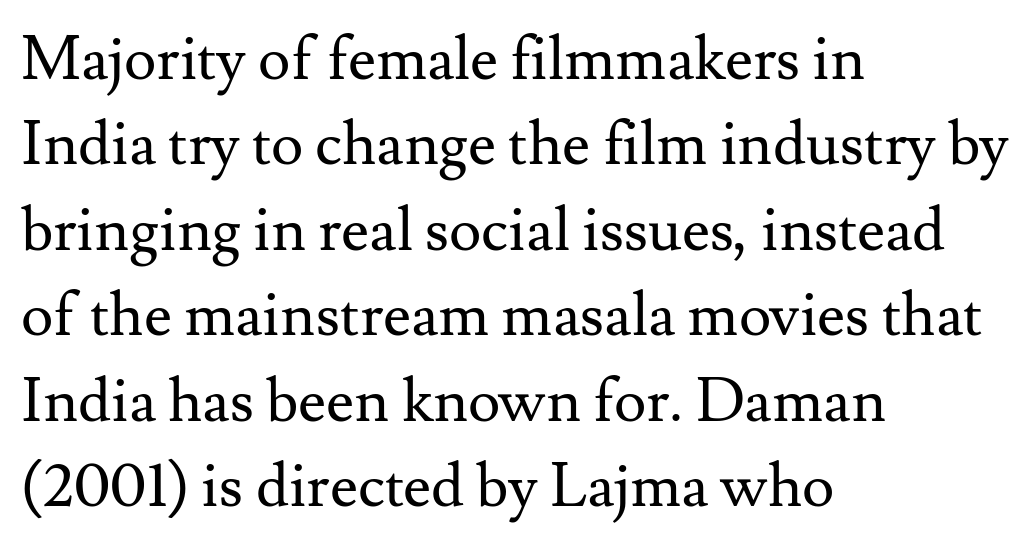
The image shows 61 px regular-weight serif type, upright; set left-aligned, normal line spacing (1.4x), normal letter spacing, not underlined; medium stroke contrast and a small x-height.
